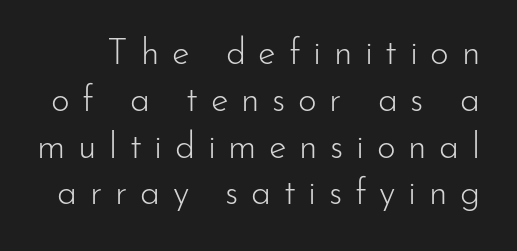
Q: Is the text bold? A: No.
Q: Is the text italic (slanted)? A: No, it is upright.
Q: Is the typeface a serif or a sans-serif typeface? A: Sans-serif.
Q: Is the text underlined? A: No.
Q: Is the spacing between letters normal or unusually wide? A: Unusually wide.
Q: Is the spacing between lines tight, normal or loose? A: Normal.
Q: Width (condensed, normal, or wide)? A: Normal.
Q: Stroke contrast? A: Low.
Q: x-height? A: Small.
Q: Monospaced? A: No.
